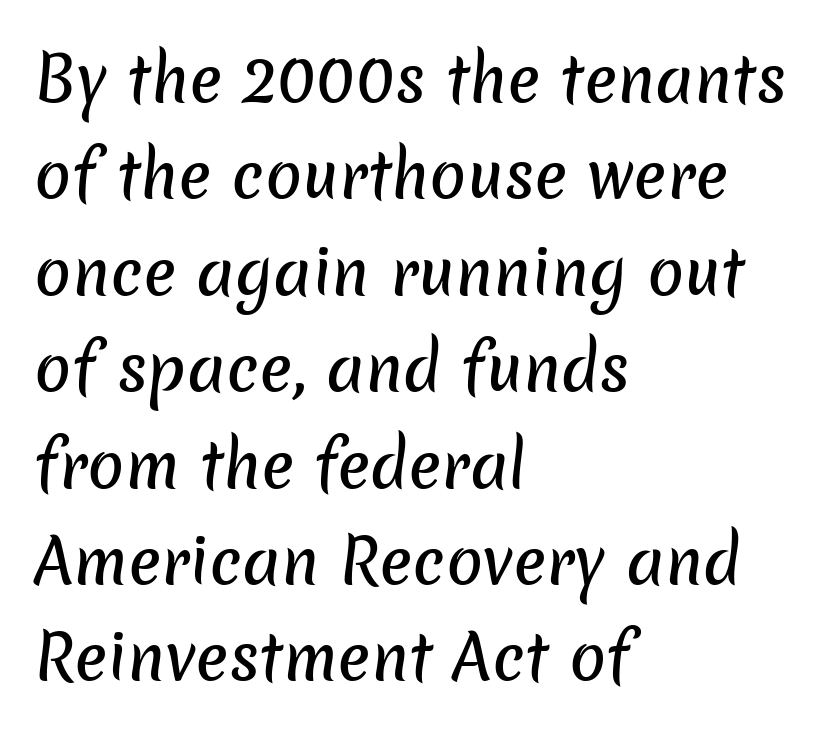
The image shows 61 px sans-serif type; set left-aligned, normal line spacing (1.58x), normal letter spacing, not underlined; low stroke contrast and a medium x-height.
